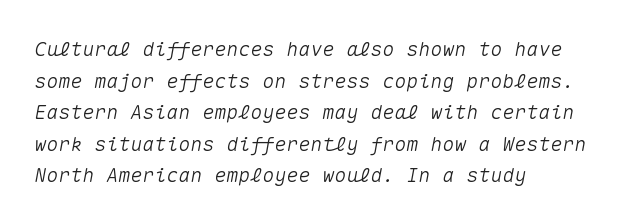
Q: Is the text italic (slanted)? A: Yes, it leans right by about 10 degrees.
Q: Is the text underlined? A: No.
Q: How is the paragraph aligned? A: Left-aligned.
Q: Is the spacing between letters normal or unusually wide? A: Normal.
Q: Is the spacing between lines tight, normal or loose? A: Normal.
